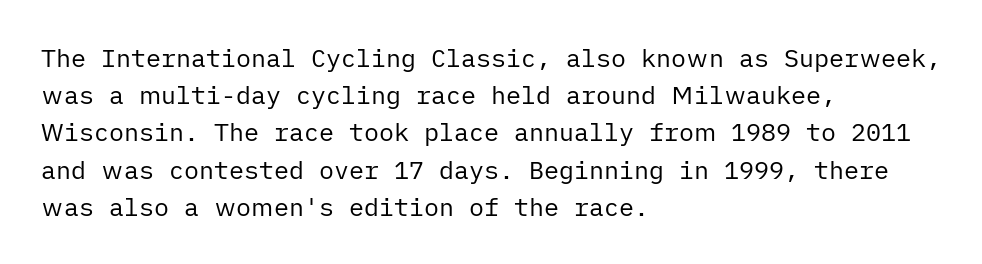
{"italic": "no", "bold": "no", "underline": "no", "align": "left", "line_spacing": "normal", "line_spacing_ratio": 1.49, "letter_spacing": "normal", "letter_spacing_em": 0.0, "glyph_px": 25}
